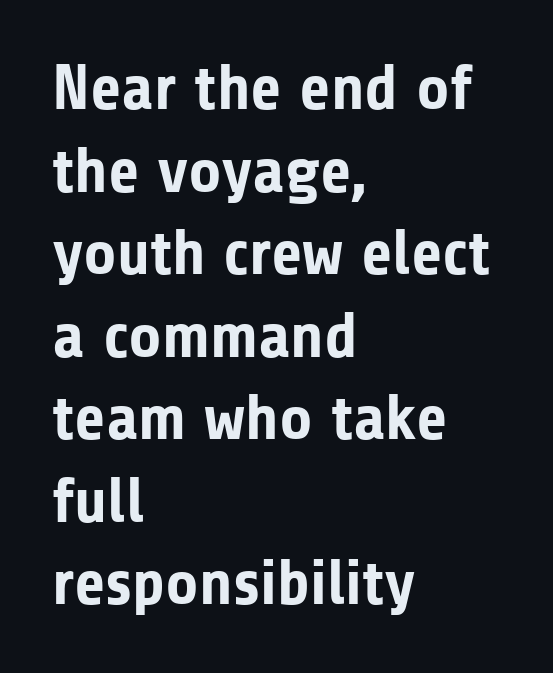
Here the glyphs are tracked normally, forming tight word shapes. The ragged edge is on the right, which tells us the setting is flush left. Do the characters align in a grid? No, the font is proportional. Upright lettering throughout. The designer went with a sans here, leaving each stem footless.
